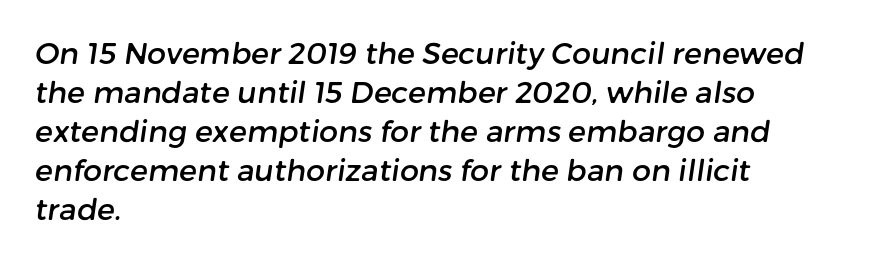
The image shows 30 px sans-serif type; set left-aligned, normal line spacing (1.3x), normal letter spacing, not underlined; low stroke contrast and a medium x-height.
